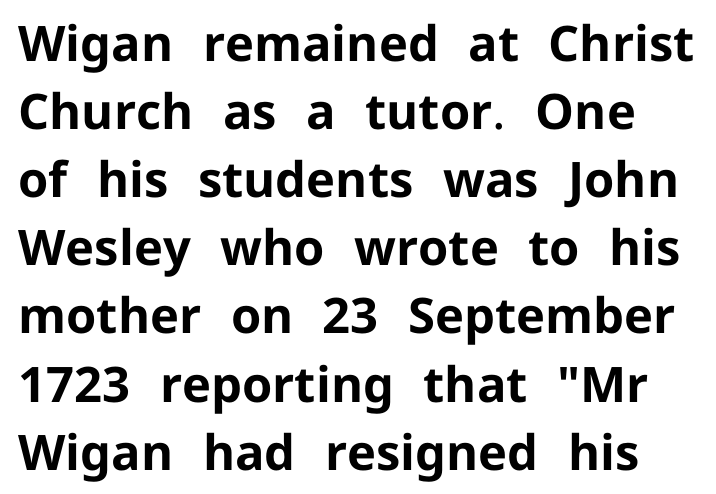
The image shows 49 px bold sans-serif type, upright; set normal line spacing (1.39x), normal letter spacing, not underlined; low stroke contrast and a medium x-height.
